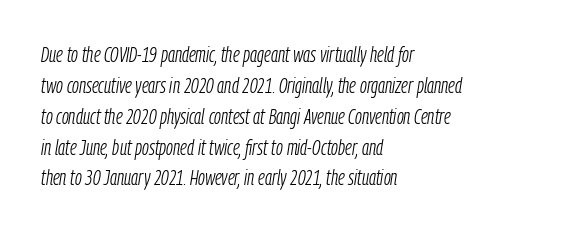
{"italic": "yes", "lean": "right", "slant_degrees": 9, "bold": "no", "underline": "no", "align": "left", "line_spacing": "normal", "line_spacing_ratio": 1.47, "letter_spacing": "normal", "letter_spacing_em": 0.0, "glyph_px": 21}
